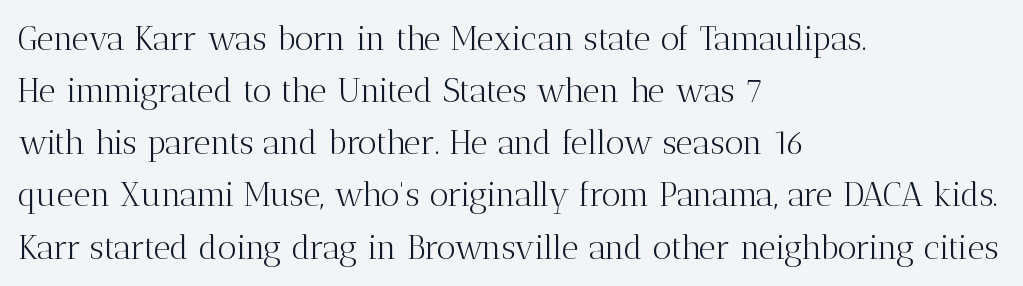
{"serif": "yes", "italic": "no", "bold": "no", "weight": "light", "width": "normal", "stroke_contrast": "medium", "x_height": "medium", "monospaced": "no", "underline": "no", "align": "left", "line_spacing": "normal", "line_spacing_ratio": 1.58, "letter_spacing": "normal", "letter_spacing_em": 0.0, "glyph_px": 33}
